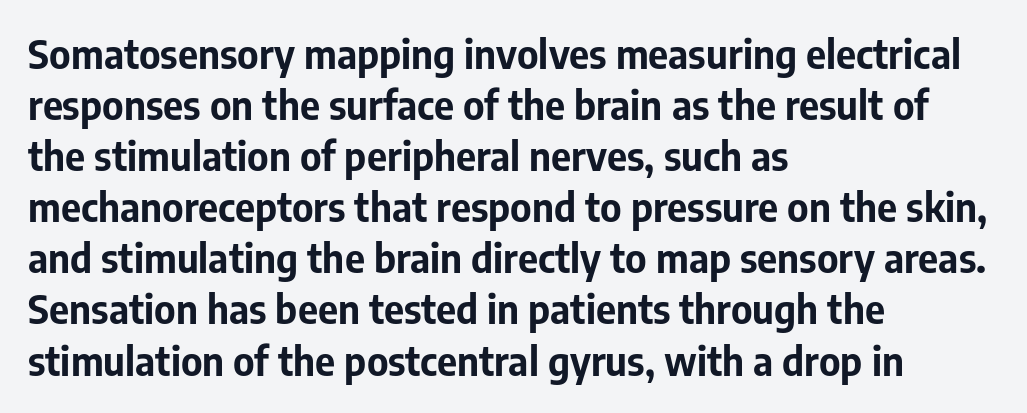
Which margin do the lines hug? The left one — the right edge is uneven. Varying glyph widths throughout — classic text-font behaviour. The specimen omits any rule beneath the text block's lines. Notice how descenders clear the ascenders below comfortably — that's standard leading.
